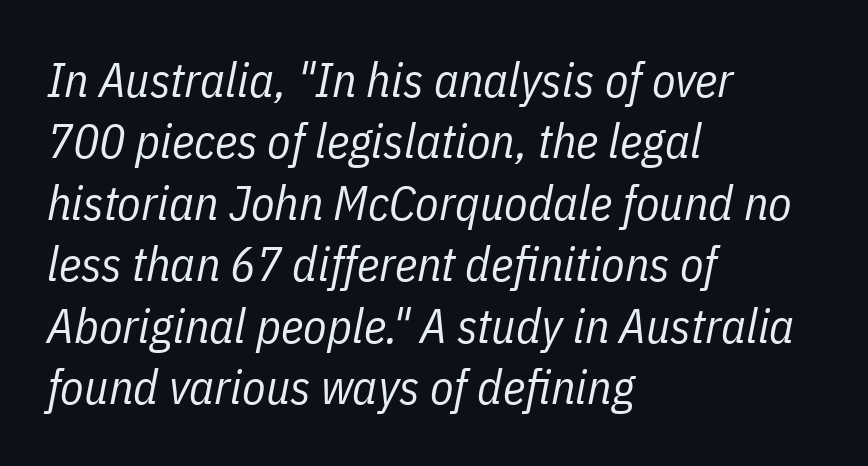
{"italic": "yes", "lean": "right", "slant_degrees": 11, "bold": "no", "weight": "regular", "width": "condensed", "stroke_contrast": "low", "x_height": "medium", "monospaced": "no", "underline": "no", "align": "left", "line_spacing": "normal", "line_spacing_ratio": 1.28, "letter_spacing": "normal", "letter_spacing_em": 0.0, "glyph_px": 48}
